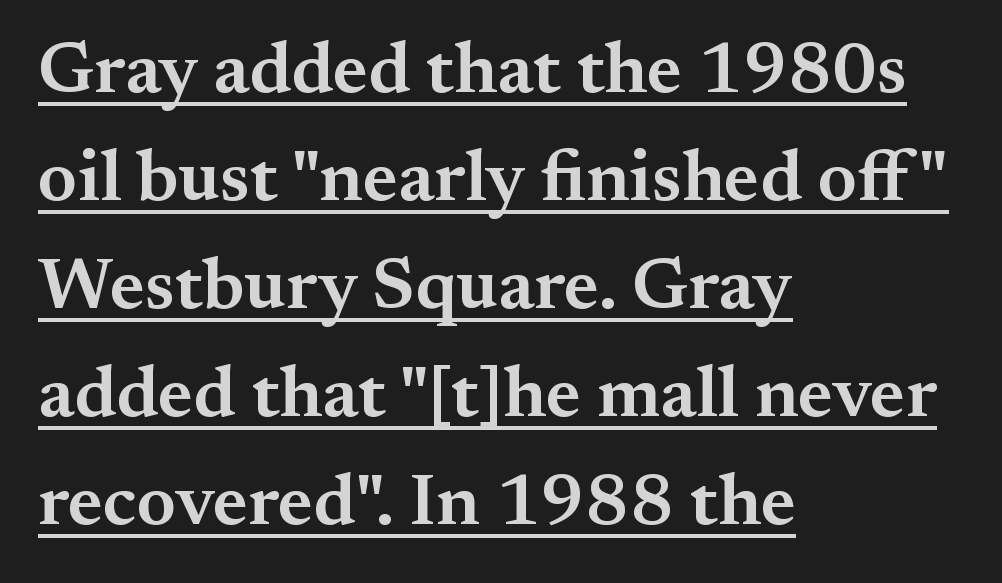
{"serif": "yes", "italic": "no", "bold": "semi", "weight": "semibold", "width": "normal", "stroke_contrast": "medium", "x_height": "small", "monospaced": "no", "underline": "yes", "align": "left", "line_spacing": "normal", "line_spacing_ratio": 1.48, "letter_spacing": "normal", "letter_spacing_em": 0.0, "glyph_px": 73}
